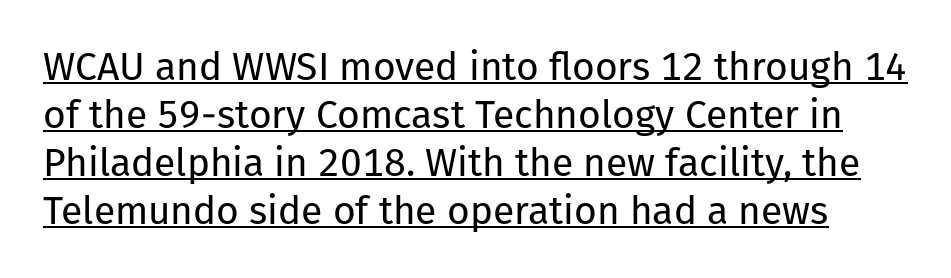
Q: Is the text bold? A: No.
Q: Is the text italic (slanted)? A: No, it is upright.
Q: Is the typeface a serif or a sans-serif typeface? A: Sans-serif.
Q: Is the text underlined? A: Yes.
Q: Is the spacing between letters normal or unusually wide? A: Normal.
Q: Width (condensed, normal, or wide)? A: Normal.
Q: Stroke contrast? A: Low.
Q: x-height? A: Medium.
Q: Monospaced? A: No.
